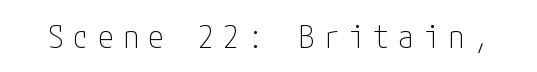
The image shows 32 px thin, condensed sans-serif type, upright; set unusually wide letter spacing (+0.28 em), not underlined; low stroke contrast and a medium x-height.
